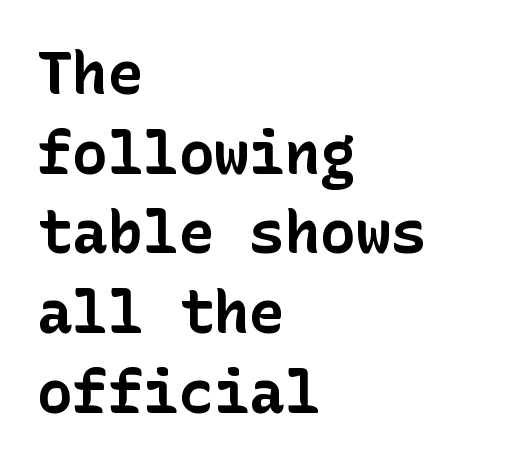
{"serif": "no", "italic": "no", "bold": "yes", "weight": "bold", "width": "normal", "stroke_contrast": "low", "x_height": "medium", "underline": "no", "align": "left", "line_spacing": "normal", "line_spacing_ratio": 1.35, "letter_spacing": "normal", "letter_spacing_em": 0.0, "glyph_px": 59}
